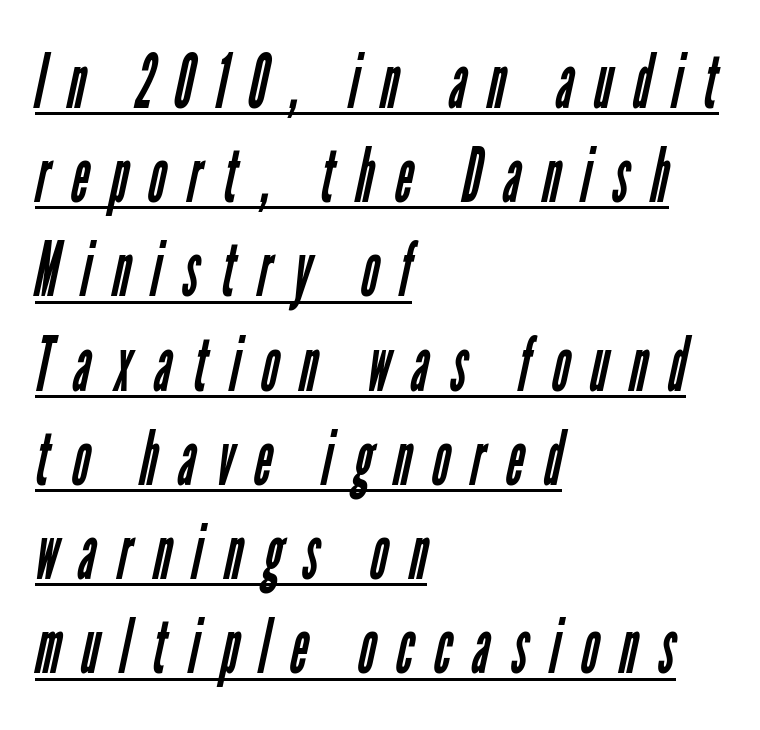
The text was rendered using a sans face with plain stroke endings. The letterforms stand isolated, each surrounded by extra space. These lines are rendered in a variable-pitch font. No letter is thick-stroked: the sample isn't bold. The rendering uses the underline text-decoration.
